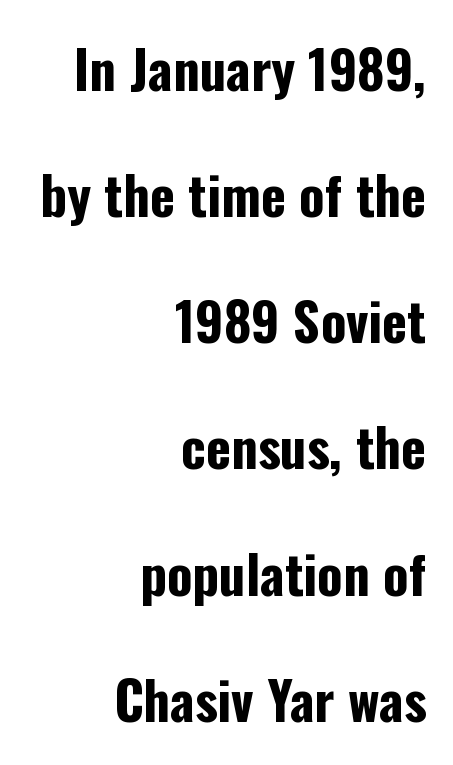
Q: Is the text bold? A: Yes.
Q: Is the text italic (slanted)? A: No, it is upright.
Q: Is the typeface a serif or a sans-serif typeface? A: Sans-serif.
Q: Is the text underlined? A: No.
Q: How is the paragraph aligned? A: Right-aligned.
Q: Is the spacing between letters normal or unusually wide? A: Normal.
Q: Is the spacing between lines tight, normal or loose? A: Loose.
Q: Width (condensed, normal, or wide)? A: Condensed.
Q: Stroke contrast? A: Low.
Q: x-height? A: Medium.
Q: Monospaced? A: No.
